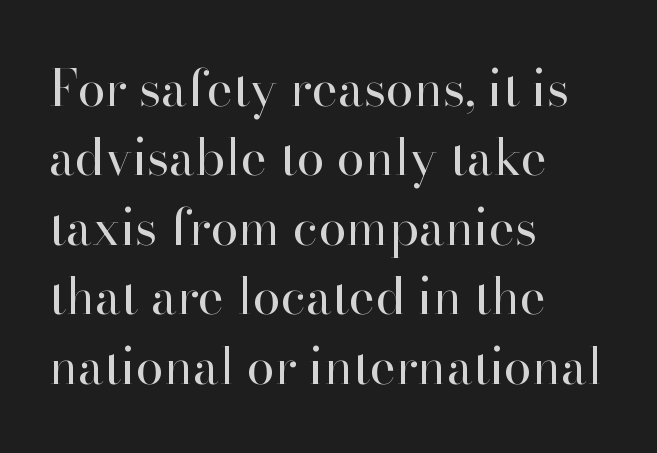
The paragraph shown leans on its left margin. Is there any slant? The stems are plumb. Each letter's strokes conclude with small projecting serifs. Leading matches the norm, producing a regular column. Quick note: underline off.
